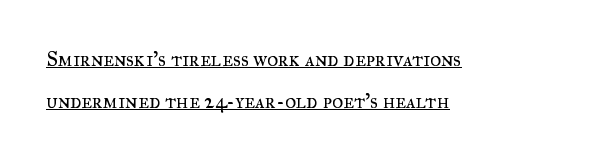
Caption: standard tracking, unaltered. Baseline-to-baseline distance is far greater than the letter height. It's the straight-up-and-down kind of type. Weight: not bold — regular or lighter. Where is the straight margin? On the left.
